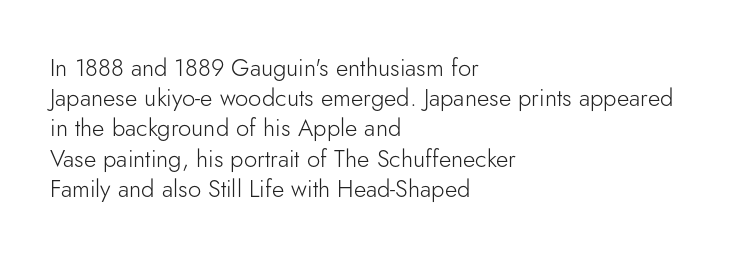
The image shows 24 px text type, upright; set left-aligned, normal line spacing (1.26x), normal letter spacing, not underlined.
